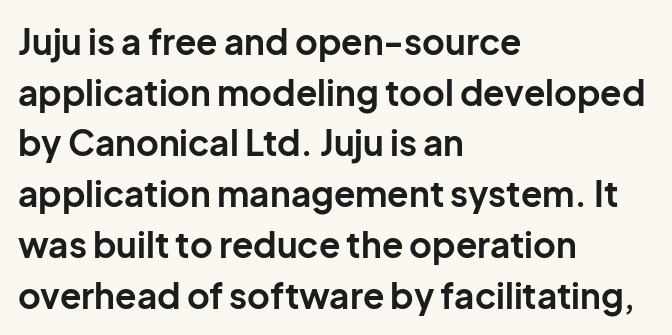
The image shows 35 px bold sans-serif type, upright; set left-aligned, normal line spacing (1.45x), normal letter spacing, not underlined; low stroke contrast and a medium x-height.
